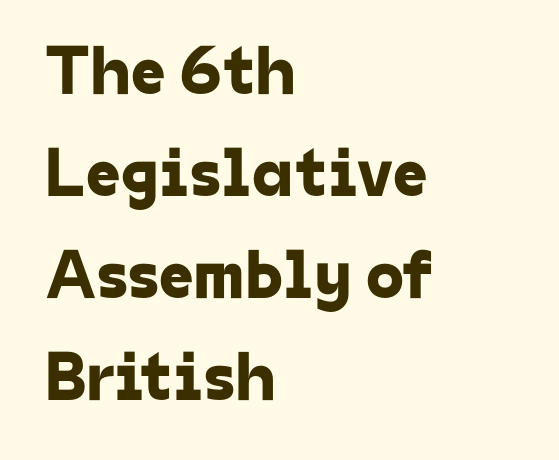
{"serif": "no", "width": "normal", "stroke_contrast": "low", "x_height": "medium", "monospaced": "no", "underline": "no", "align": "left", "line_spacing": "normal", "line_spacing_ratio": 1.48, "letter_spacing": "normal", "letter_spacing_em": 0.0, "glyph_px": 69}
